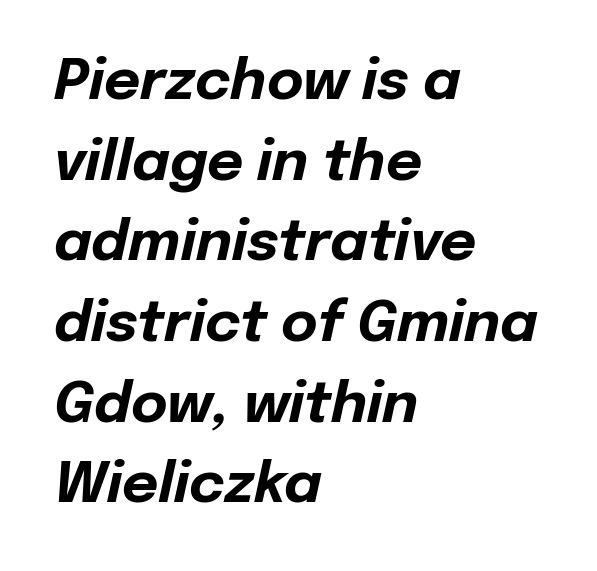
{"italic": "yes", "lean": "right", "slant_degrees": 12, "bold": "yes", "weight": "bold", "width": "normal", "stroke_contrast": "low", "x_height": "medium", "monospaced": "no", "underline": "no", "align": "left", "line_spacing": "normal", "line_spacing_ratio": 1.44, "letter_spacing": "normal", "letter_spacing_em": 0.0, "glyph_px": 56}
